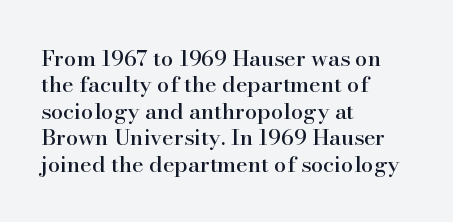
This rendering features lettering with no underline. Horizontal alignment here is leftward, the default for most running prose. These lines keep a tight, regular rhythm from letter to letter. A typesetter would mark this as roman, not italic.
